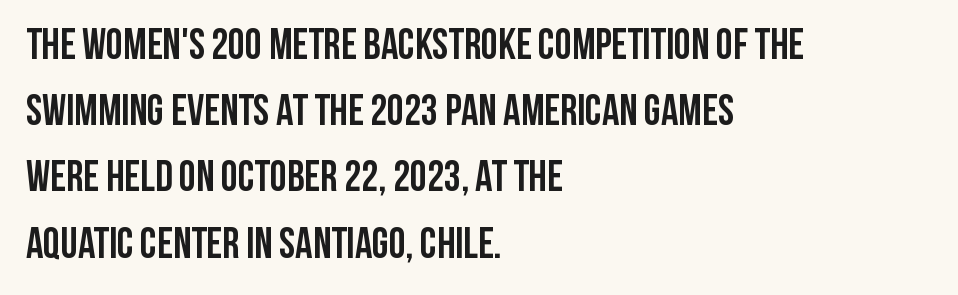
Q: Is the text bold? A: Yes.
Q: Is the text italic (slanted)? A: No, it is upright.
Q: Is the typeface a serif or a sans-serif typeface? A: Sans-serif.
Q: Is the text underlined? A: No.
Q: How is the paragraph aligned? A: Left-aligned.
Q: Is the spacing between letters normal or unusually wide? A: Normal.
Q: Is the spacing between lines tight, normal or loose? A: Normal.
Q: Width (condensed, normal, or wide)? A: Condensed.
Q: Stroke contrast? A: Low.
Q: x-height? A: Large.
Q: Monospaced? A: No.
